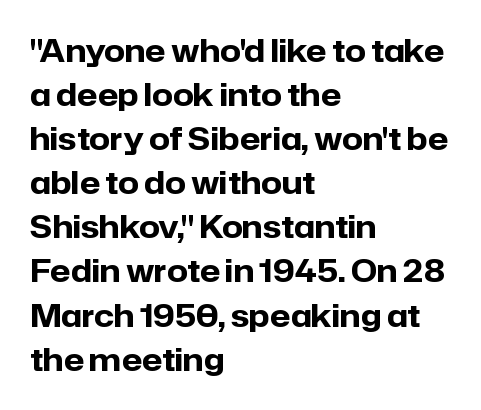
Q: Is the text bold? A: Yes.
Q: Is the text italic (slanted)? A: No, it is upright.
Q: Is the typeface a serif or a sans-serif typeface? A: Sans-serif.
Q: Is the text underlined? A: No.
Q: How is the paragraph aligned? A: Left-aligned.
Q: Is the spacing between letters normal or unusually wide? A: Normal.
Q: Is the spacing between lines tight, normal or loose? A: Normal.
Q: Width (condensed, normal, or wide)? A: Normal.
Q: Stroke contrast? A: Low.
Q: x-height? A: Medium.
Q: Monospaced? A: No.
